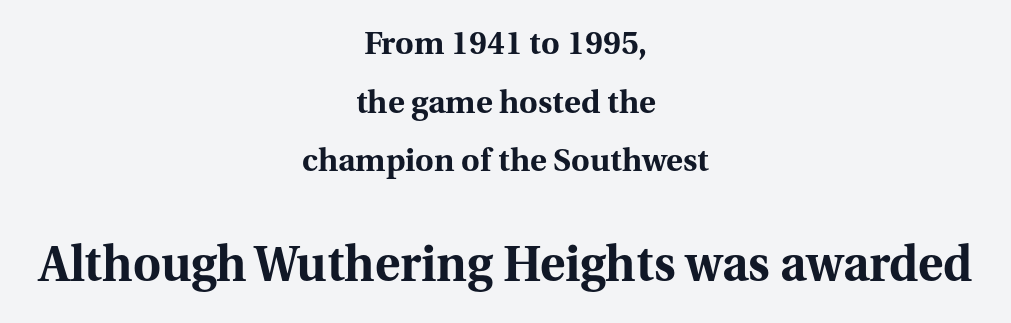
The image shows 48 px bold serif type, upright; set centered, line spacing 1.83x, normal letter spacing, not underlined; the second (bottom) block is 1.5x larger; medium stroke contrast and a medium x-height.
